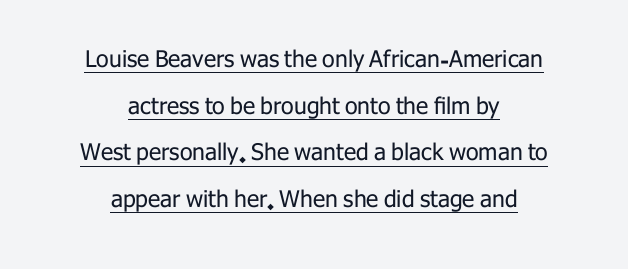
The image shows 23 px text type, upright; set centered, loose line spacing (2.03x), normal letter spacing, underlined.
